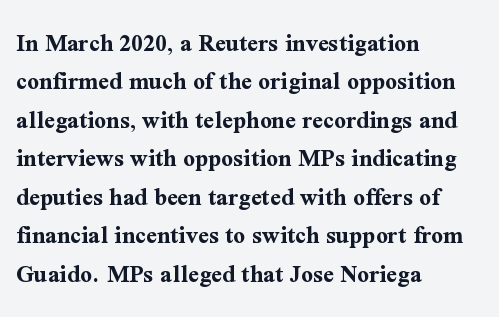
{"italic": "no", "bold": "yes", "underline": "no", "align": "left", "line_spacing": "normal", "line_spacing_ratio": 1.48, "letter_spacing": "normal", "letter_spacing_em": 0.0, "glyph_px": 26}
